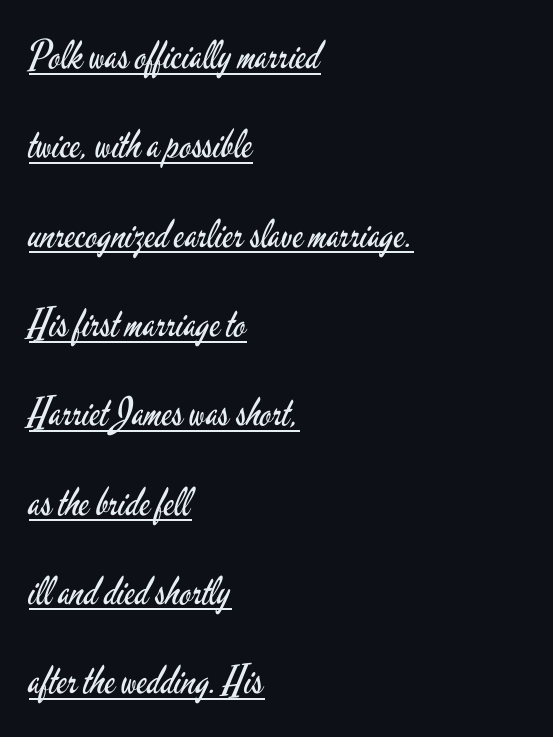
{"serif": "no", "bold": "no", "weight": "regular", "width": "condensed", "stroke_contrast": "low", "x_height": "small", "monospaced": "no", "underline": "yes", "align": "left", "line_spacing": "loose", "line_spacing_ratio": 2.29, "letter_spacing": "normal", "letter_spacing_em": 0.0, "glyph_px": 39}
